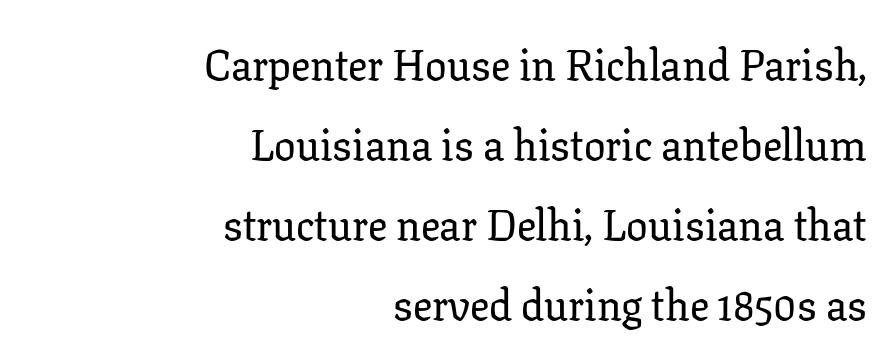
The image shows 43 px serif type, upright; set right-aligned, line spacing 1.86x, normal letter spacing, not underlined; low stroke contrast and a medium x-height.
